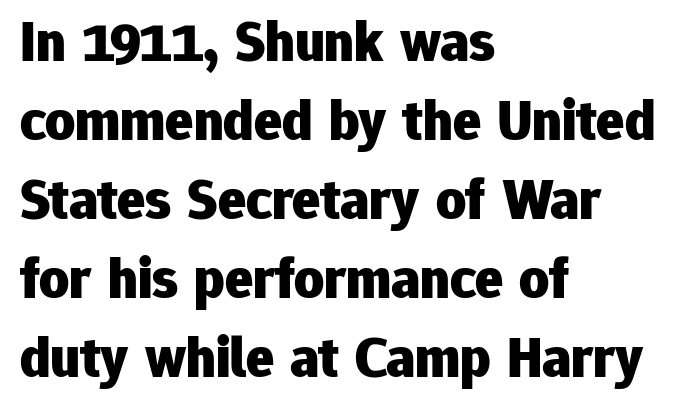
The image shows 58 px heavy sans-serif type, upright; set left-aligned, normal line spacing (1.36x), normal letter spacing, not underlined; low stroke contrast and a medium x-height.
